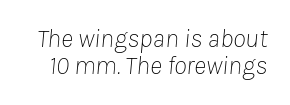
Q: Is the text bold? A: No.
Q: Is the text italic (slanted)? A: Yes, it leans right by about 8 degrees.
Q: Is the text underlined? A: No.
Q: Is the spacing between letters normal or unusually wide? A: Normal.
Q: Is the spacing between lines tight, normal or loose? A: Tight.
